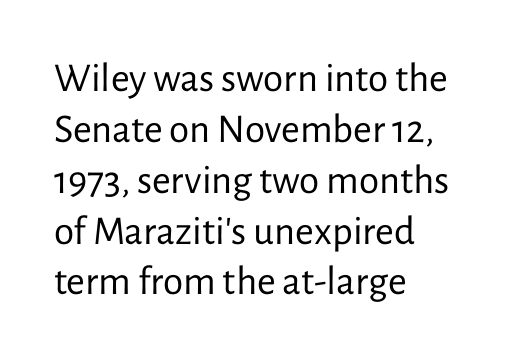
The paragraph has a hard left edge and a soft right edge. Caption: standard tracking, unaltered. Does the type have serifs? No, each stem ends abruptly. You could not count columns in this text — the font is proportionally spaced.
